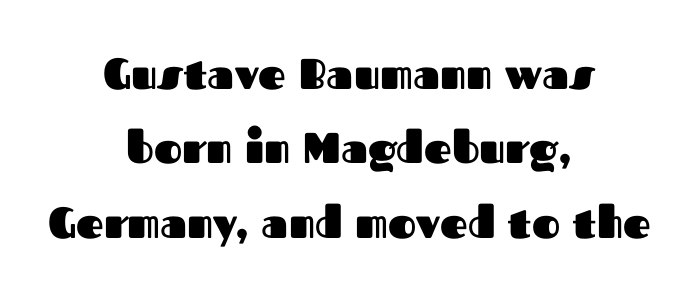
Q: Is the text bold? A: Yes.
Q: Is the text italic (slanted)? A: No, it is upright.
Q: Is the typeface a serif or a sans-serif typeface? A: Sans-serif.
Q: Is the text underlined? A: No.
Q: How is the paragraph aligned? A: Centered.
Q: Is the spacing between letters normal or unusually wide? A: Normal.
Q: Width (condensed, normal, or wide)? A: Normal.
Q: Stroke contrast? A: Medium.
Q: x-height? A: Medium.
Q: Monospaced? A: No.
